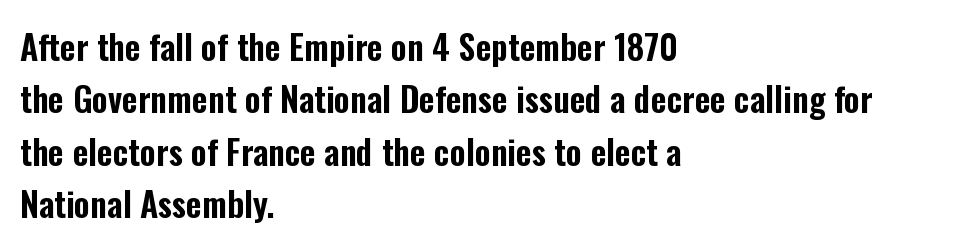
Caption: standard tracking, unaltered. Has an underline been added? It has not. Typeset ragged right — the left edge is the straight one. The font's upright variant was chosen for this text. Type style note: lacks serifs. Horizontal bands of white between lines are of average thickness.
